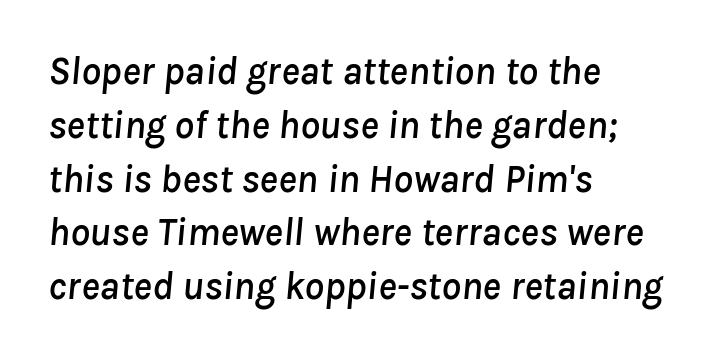
Q: Is the text italic (slanted)? A: Yes, it leans right by about 8 degrees.
Q: Is the text underlined? A: No.
Q: How is the paragraph aligned? A: Left-aligned.
Q: Is the spacing between letters normal or unusually wide? A: Normal.
Q: Is the spacing between lines tight, normal or loose? A: Normal.
Q: Width (condensed, normal, or wide)? A: Normal.
Q: Stroke contrast? A: Low.
Q: x-height? A: Medium.
Q: Monospaced? A: No.
